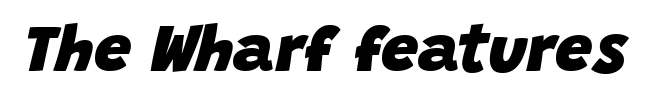
{"italic": "yes", "lean": "right", "slant_degrees": 15, "bold": "yes", "weight": "heavy", "width": "normal", "stroke_contrast": "low", "x_height": "large", "monospaced": "no", "underline": "no", "letter_spacing": "normal", "letter_spacing_em": 0.0, "glyph_px": 66}
